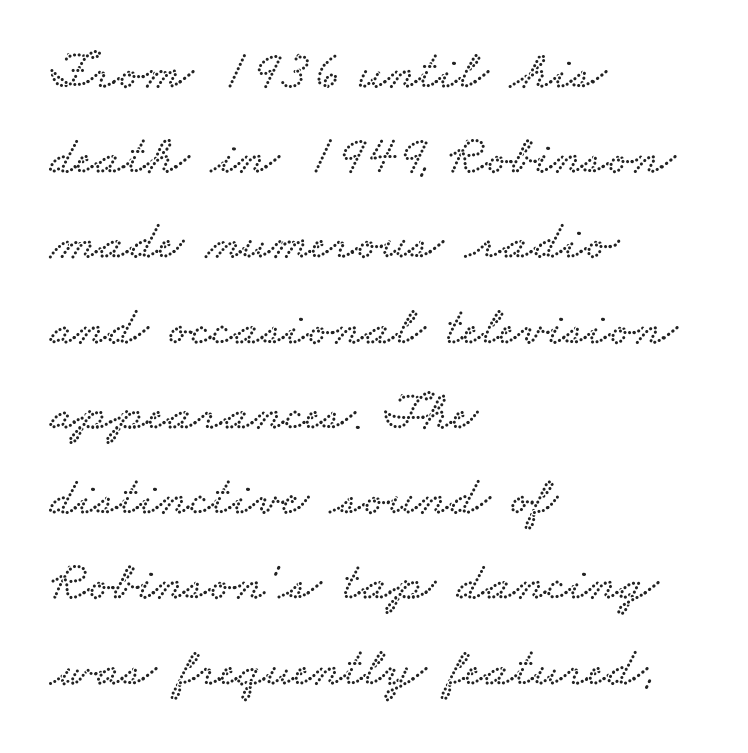
There is no visible air inserted between adjacent glyphs. Decoration check: the copy has no underline. Summary of vertical rhythm: regular, with standard interline spacing. This rendering uses left alignment, leaving the right contour irregular. Varying glyph widths throughout — classic text-font behaviour.
